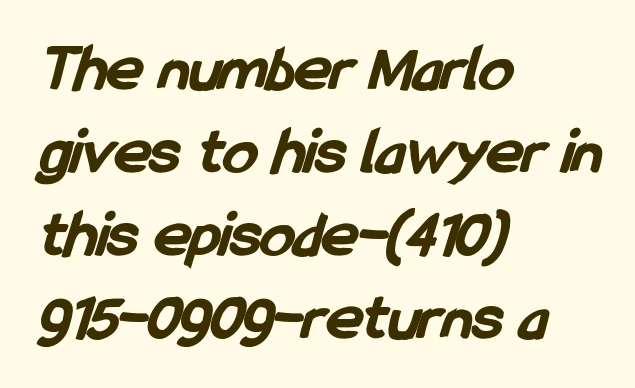
Q: Is the text bold? A: Yes.
Q: Is the typeface a serif or a sans-serif typeface? A: Sans-serif.
Q: Is the text underlined? A: No.
Q: How is the paragraph aligned? A: Left-aligned.
Q: Is the spacing between letters normal or unusually wide? A: Normal.
Q: Width (condensed, normal, or wide)? A: Condensed.
Q: Stroke contrast? A: Low.
Q: x-height? A: Medium.
Q: Monospaced? A: No.
